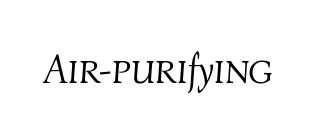
The image shows 41 px light type, italic (leaning right); set normal letter spacing, not underlined; medium stroke contrast and a medium x-height.
